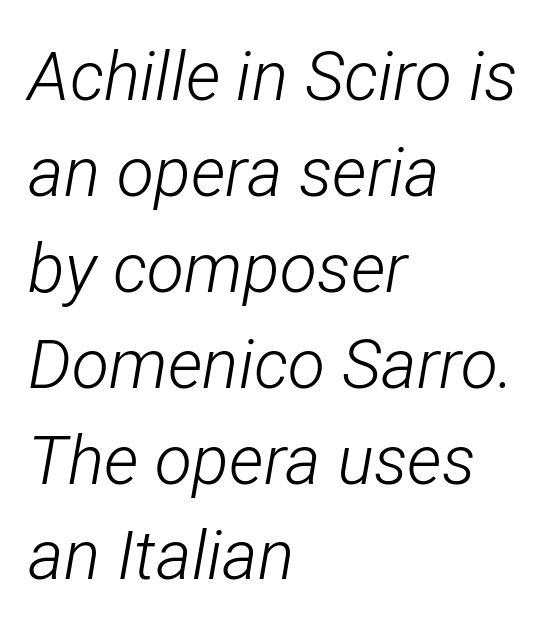
{"italic": "yes", "lean": "right", "slant_degrees": 12, "bold": "no", "weight": "light", "width": "condensed", "stroke_contrast": "low", "x_height": "medium", "monospaced": "no", "underline": "no", "align": "left", "line_spacing": "normal", "line_spacing_ratio": 1.41, "letter_spacing": "normal", "letter_spacing_em": 0.0, "glyph_px": 68}
